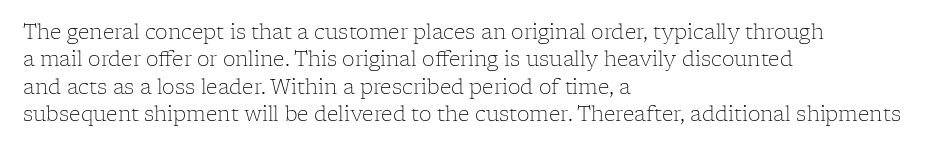
The image shows 20 px text type, upright; set left-aligned, normal line spacing (1.37x), normal letter spacing, not underlined.
